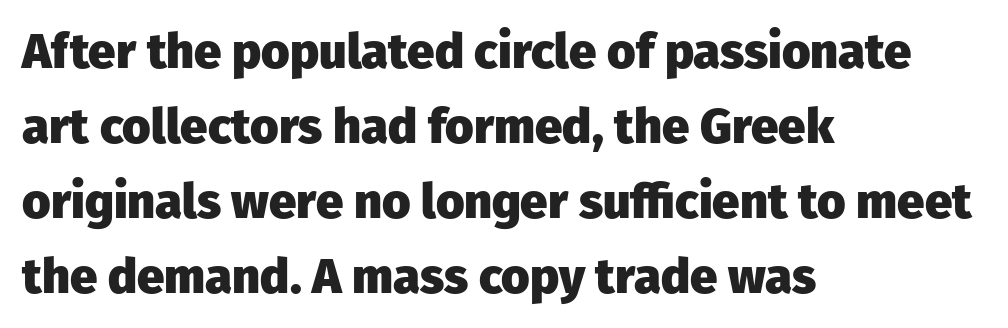
Q: Is the text bold? A: Yes.
Q: Is the text italic (slanted)? A: No, it is upright.
Q: Is the typeface a serif or a sans-serif typeface? A: Sans-serif.
Q: Is the text underlined? A: No.
Q: How is the paragraph aligned? A: Left-aligned.
Q: Is the spacing between letters normal or unusually wide? A: Normal.
Q: Is the spacing between lines tight, normal or loose? A: Normal.
Q: Width (condensed, normal, or wide)? A: Normal.
Q: Stroke contrast? A: Low.
Q: x-height? A: Medium.
Q: Monospaced? A: No.
